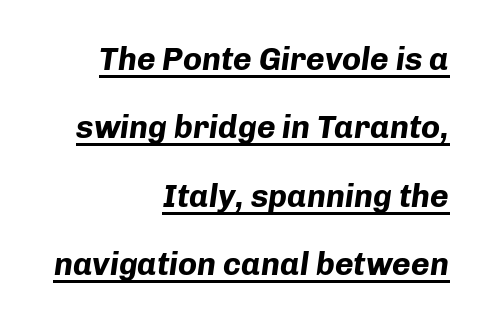
The passage is arranged like a letterhead date or caption credit — flush right. The sample's only ornament is a line tracing under the words. A great deal of white space separates one row of letters from the next. It's the slanting kind of type.
